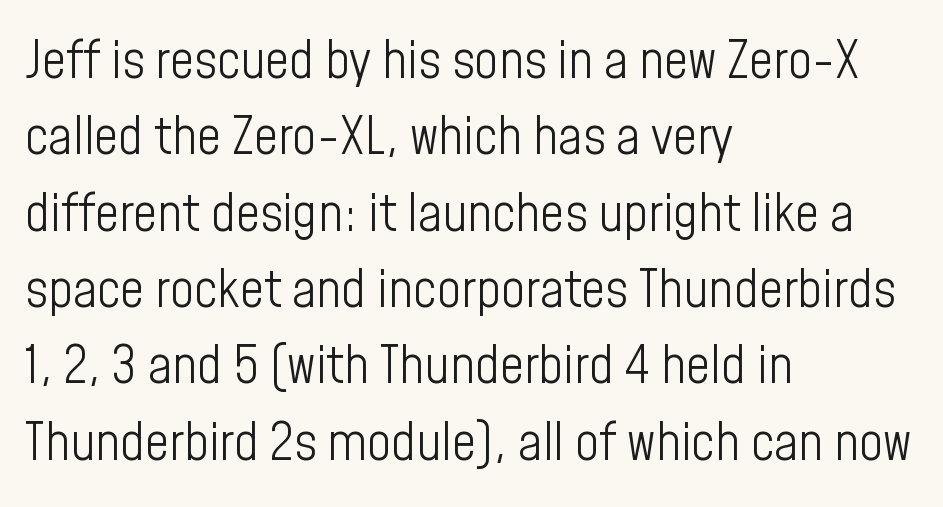
{"serif": "no", "italic": "no", "bold": "no", "weight": "light", "width": "condensed", "stroke_contrast": "low", "x_height": "medium", "monospaced": "no", "underline": "no", "align": "left", "line_spacing": "normal", "line_spacing_ratio": 1.44, "letter_spacing": "normal", "letter_spacing_em": 0.0, "glyph_px": 53}
